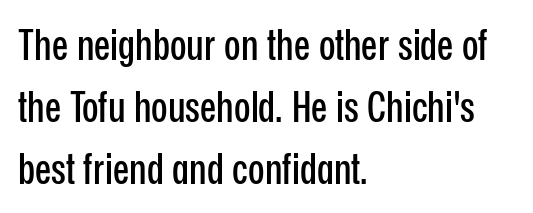
{"serif": "no", "italic": "no", "width": "condensed", "stroke_contrast": "low", "x_height": "medium", "monospaced": "no", "underline": "no", "align": "left", "line_spacing": "normal", "line_spacing_ratio": 1.44, "letter_spacing": "normal", "letter_spacing_em": 0.0, "glyph_px": 43}
